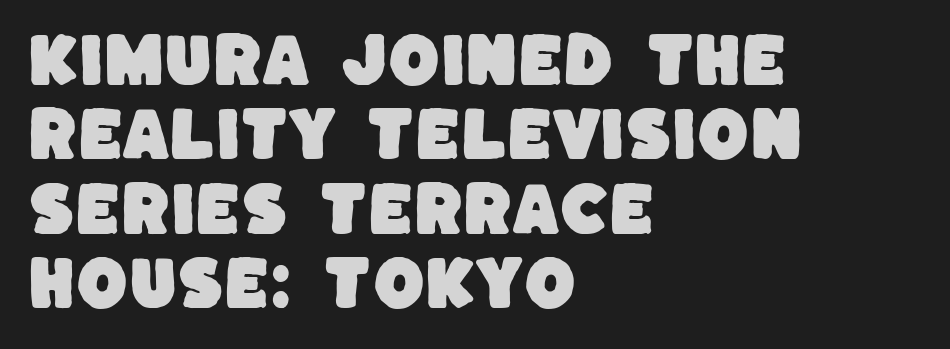
The image shows 59 px sans-serif type; set left-aligned, normal line spacing (1.26x), normal letter spacing, not underlined; low stroke contrast and a large x-height.
